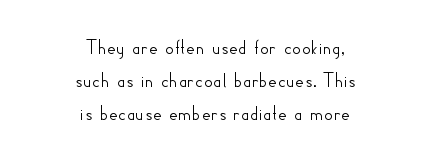
Q: Is the text italic (slanted)? A: No, it is upright.
Q: Is the text underlined? A: No.
Q: How is the paragraph aligned? A: Centered.
Q: Is the spacing between letters normal or unusually wide? A: Normal.
Q: Is the spacing between lines tight, normal or loose? A: Normal.
